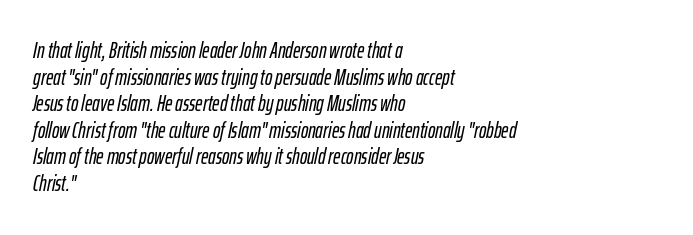
A typesetter would call this zero additional tracking. Only glyphs here, with clear space below each row. A typesetter would mark this as italic. The rendering anchors every line to the left-hand side.
